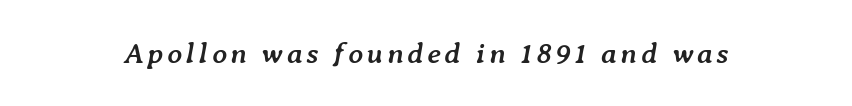
Do the characters align in a grid? No, the font is proportional. Notice how the stems are inclined rather than vertical — that's the hallmark of italics. Students, this is bold: see how much ink each stroke carries. Lines of text with bare space underneath.
